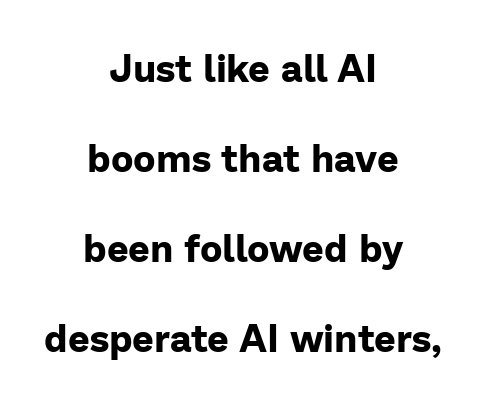
{"serif": "no", "italic": "no", "bold": "yes", "weight": "bold", "width": "normal", "stroke_contrast": "low", "x_height": "medium", "monospaced": "no", "underline": "no", "align": "center", "line_spacing": "loose", "line_spacing_ratio": 2.37, "letter_spacing": "normal", "letter_spacing_em": 0.0, "glyph_px": 38}
